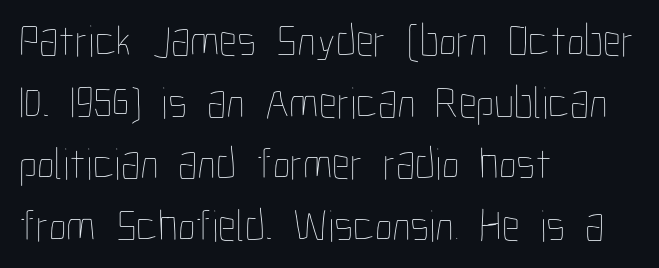
Q: Is the text bold? A: No.
Q: Is the text italic (slanted)? A: No, it is upright.
Q: Is the text underlined? A: No.
Q: How is the paragraph aligned? A: Left-aligned.
Q: Is the spacing between letters normal or unusually wide? A: Normal.
Q: Is the spacing between lines tight, normal or loose? A: Normal.
Q: Width (condensed, normal, or wide)? A: Condensed.
Q: Stroke contrast? A: Low.
Q: x-height? A: Medium.
Q: Monospaced? A: No.
